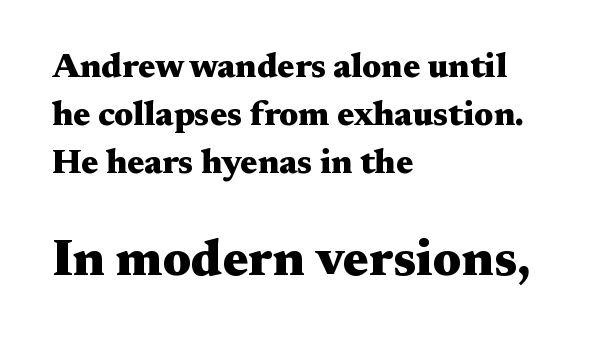
Q: Is the text bold? A: Yes.
Q: Is the text italic (slanted)? A: No, it is upright.
Q: Is the typeface a serif or a sans-serif typeface? A: Serif.
Q: Is the text underlined? A: No.
Q: How is the paragraph aligned? A: Left-aligned.
Q: Is the spacing between letters normal or unusually wide? A: Normal.
Q: Is the spacing between lines tight, normal or loose? A: Normal.
Q: Which block of text is set in a larger size, the first (top) or the second (bottom)? A: The second (bottom) one.
Q: Width (condensed, normal, or wide)? A: Wide.
Q: Stroke contrast? A: Medium.
Q: x-height? A: Medium.
Q: Monospaced? A: No.
